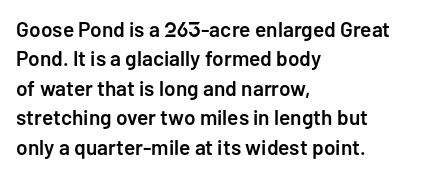
The image shows 21 px text type, upright; set left-aligned, normal line spacing (1.4x), normal letter spacing, not underlined.
